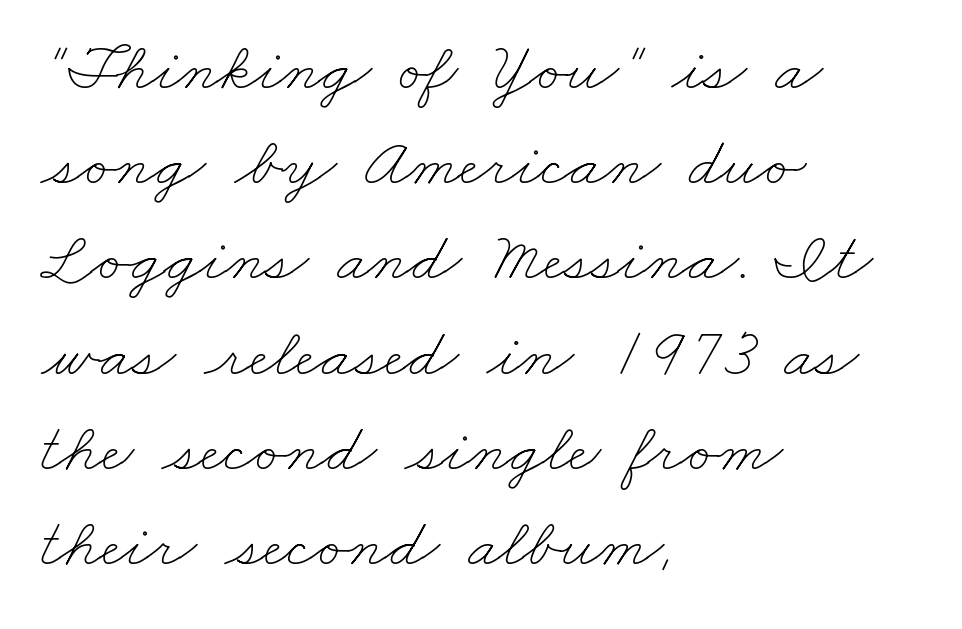
Q: Is the text bold? A: No.
Q: Is the text underlined? A: No.
Q: How is the paragraph aligned? A: Left-aligned.
Q: Is the spacing between letters normal or unusually wide? A: Normal.
Q: Is the spacing between lines tight, normal or loose? A: Normal.
Q: Width (condensed, normal, or wide)? A: Wide.
Q: Stroke contrast? A: Low.
Q: x-height? A: Small.
Q: Monospaced? A: No.
